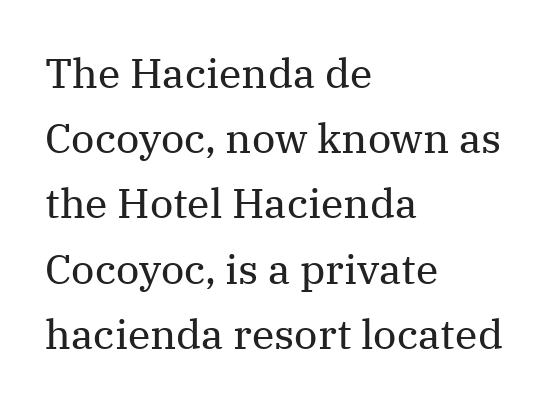
The image shows 41 px regular-weight serif type, upright; set left-aligned, normal line spacing (1.59x), normal letter spacing, not underlined; medium stroke contrast and a medium x-height.
